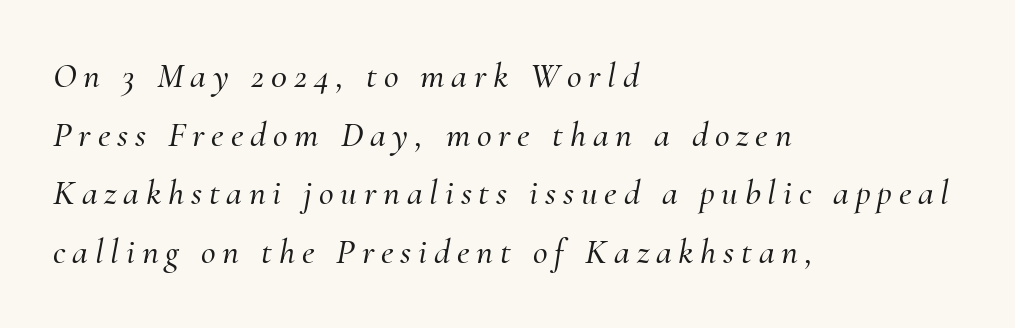
{"serif": "yes", "italic": "yes", "lean": "right", "slant_degrees": 10, "width": "normal", "stroke_contrast": "medium", "x_height": "small", "monospaced": "no", "underline": "no", "align": "left", "line_spacing": "normal", "line_spacing_ratio": 1.63, "glyph_px": 36}
